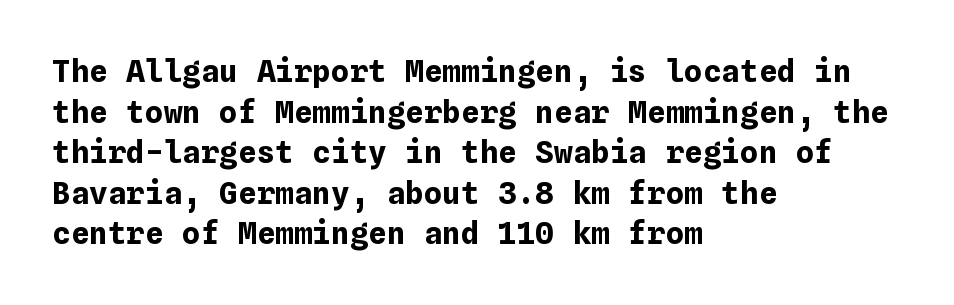
Q: Is the text bold? A: Yes.
Q: Is the text italic (slanted)? A: No, it is upright.
Q: Is the text underlined? A: No.
Q: How is the paragraph aligned? A: Left-aligned.
Q: Is the spacing between letters normal or unusually wide? A: Normal.
Q: Is the spacing between lines tight, normal or loose? A: Normal.
Q: Width (condensed, normal, or wide)? A: Normal.
Q: Stroke contrast? A: Low.
Q: x-height? A: Medium.
